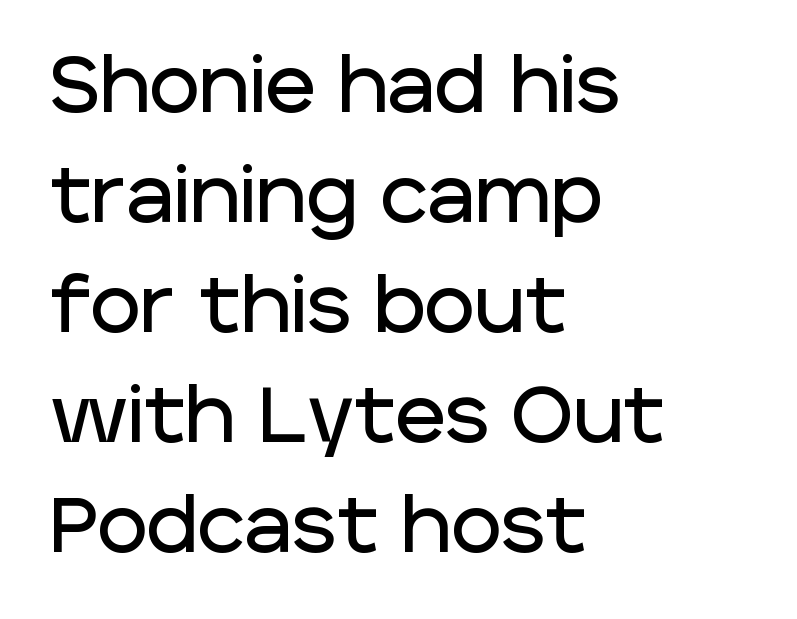
The image shows 77 px sans-serif type, upright; set left-aligned, normal line spacing (1.43x), normal letter spacing, not underlined; low stroke contrast and a large x-height.
